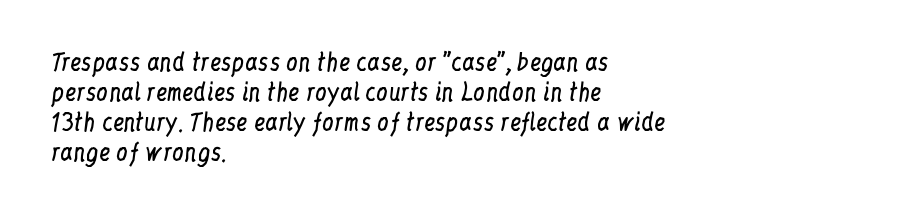
The lines are quadded left. The font sits on the lighter half of the weight spectrum, regular included. Tracking here is standard; glyphs follow each other at the usual distance. Rule under the text: the space is simply empty.
